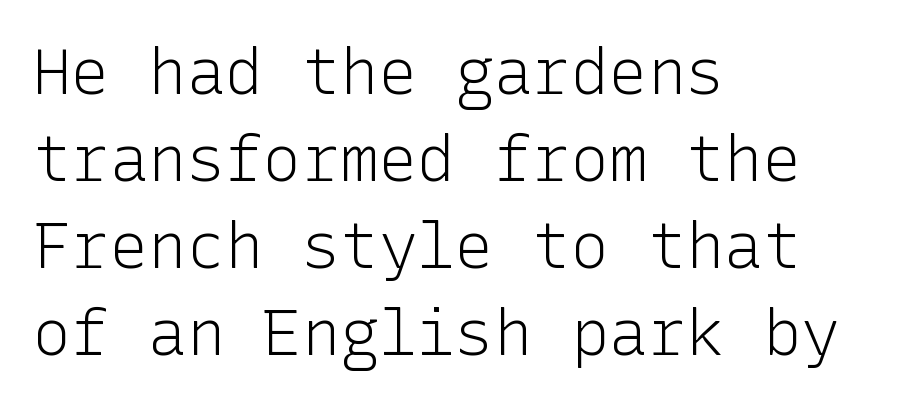
Q: Is the text bold? A: No.
Q: Is the text italic (slanted)? A: No, it is upright.
Q: Is the typeface a serif or a sans-serif typeface? A: Sans-serif.
Q: Is the text underlined? A: No.
Q: How is the paragraph aligned? A: Left-aligned.
Q: Is the spacing between letters normal or unusually wide? A: Normal.
Q: Is the spacing between lines tight, normal or loose? A: Normal.
Q: Width (condensed, normal, or wide)? A: Normal.
Q: Stroke contrast? A: Low.
Q: x-height? A: Medium.
